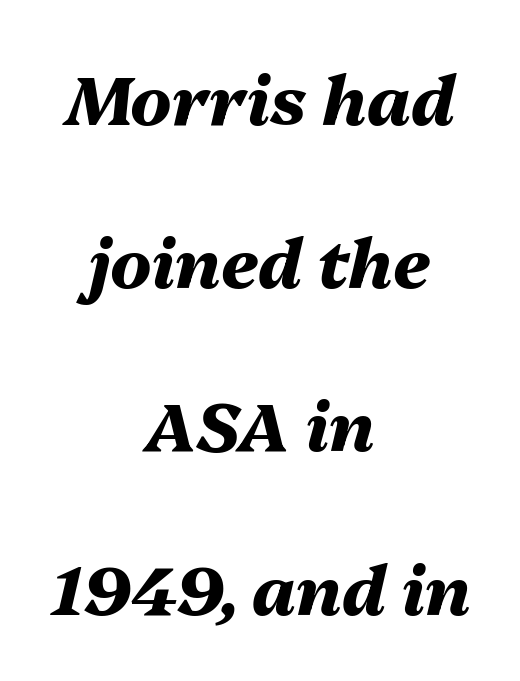
Q: Is the text bold? A: Yes.
Q: Is the text italic (slanted)? A: Yes, it leans right by about 13 degrees.
Q: Is the text underlined? A: No.
Q: How is the paragraph aligned? A: Centered.
Q: Is the spacing between letters normal or unusually wide? A: Normal.
Q: Is the spacing between lines tight, normal or loose? A: Loose.
Q: Width (condensed, normal, or wide)? A: Normal.
Q: Stroke contrast? A: Medium.
Q: x-height? A: Medium.
Q: Monospaced? A: No.
